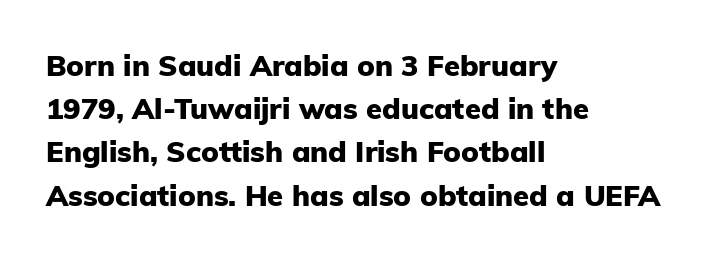
{"serif": "no", "italic": "no", "bold": "yes", "weight": "heavy", "width": "normal", "stroke_contrast": "low", "x_height": "medium", "monospaced": "no", "underline": "no", "align": "left", "line_spacing": "normal", "line_spacing_ratio": 1.49, "letter_spacing": "normal", "letter_spacing_em": 0.0, "glyph_px": 29}
